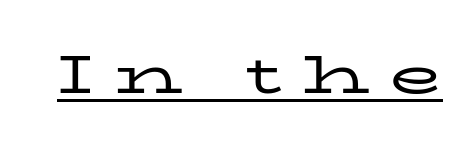
Q: Is the text bold? A: No.
Q: Is the text italic (slanted)? A: No, it is upright.
Q: Is the typeface a serif or a sans-serif typeface? A: Serif.
Q: Is the text underlined? A: Yes.
Q: Is the spacing between letters normal or unusually wide? A: Unusually wide.
Q: Width (condensed, normal, or wide)? A: Wide.
Q: Stroke contrast? A: Low.
Q: x-height? A: Medium.
Q: Monospaced? A: No.
